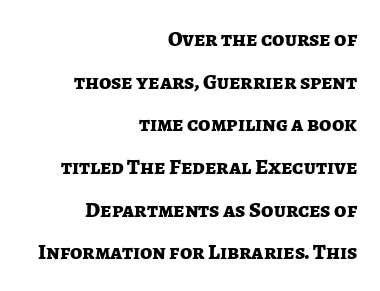
{"italic": "no", "bold": "yes", "underline": "no", "align": "right", "line_spacing": "loose", "line_spacing_ratio": 1.94, "letter_spacing": "normal", "letter_spacing_em": 0.0, "glyph_px": 22}
